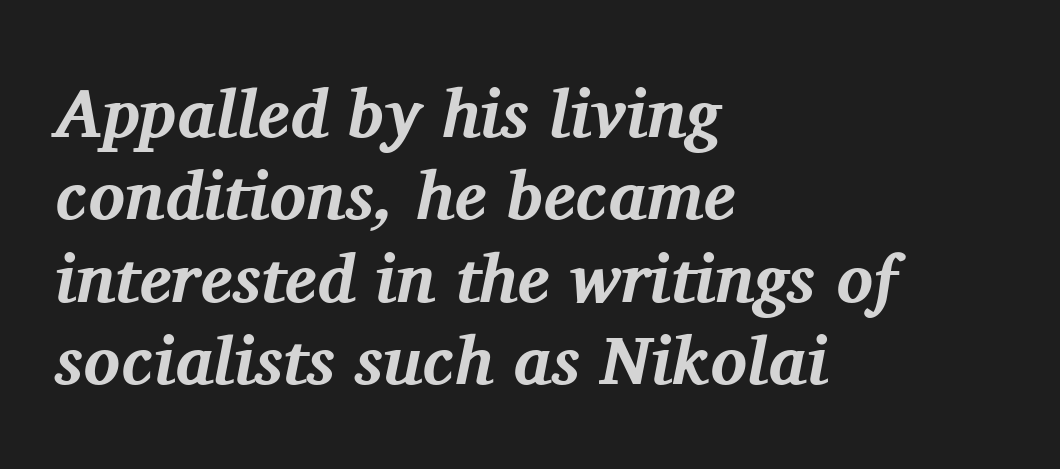
{"serif": "yes", "italic": "yes", "lean": "right", "slant_degrees": 11, "bold": "yes", "weight": "bold", "width": "normal", "stroke_contrast": "medium", "x_height": "medium", "monospaced": "no", "underline": "no", "align": "left", "line_spacing_ratio": 1.21, "letter_spacing": "normal", "letter_spacing_em": 0.0, "glyph_px": 68}
